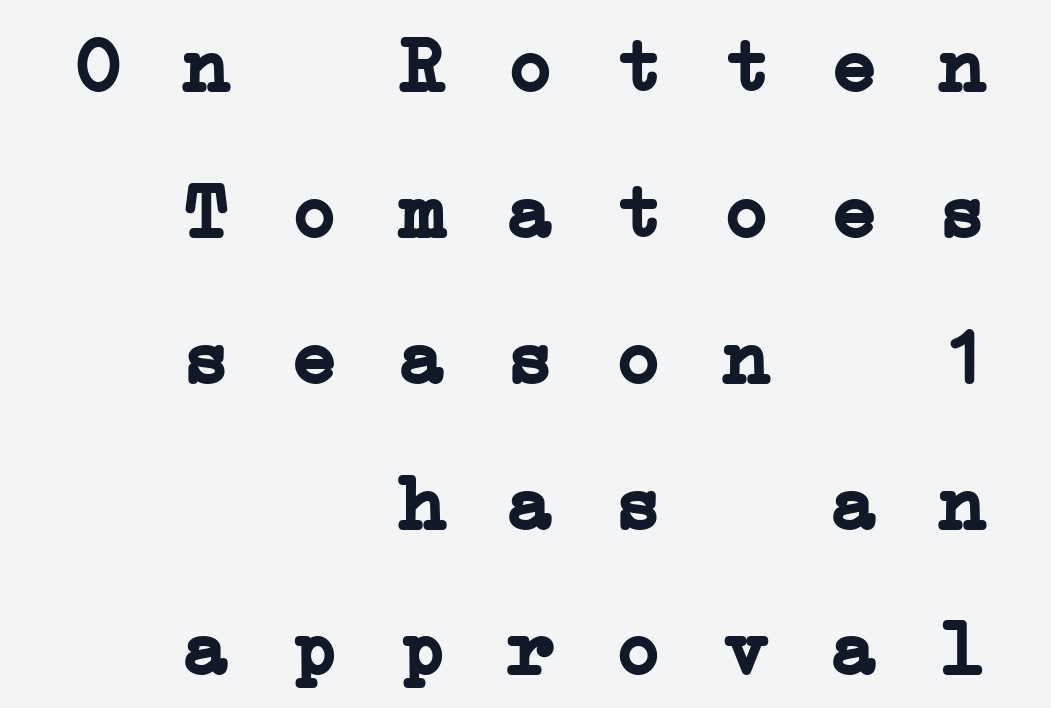
The image shows 78 px semibold, wide serif type, monospaced; set right-aligned, line spacing 1.87x, not underlined; low stroke contrast and a medium x-height.
